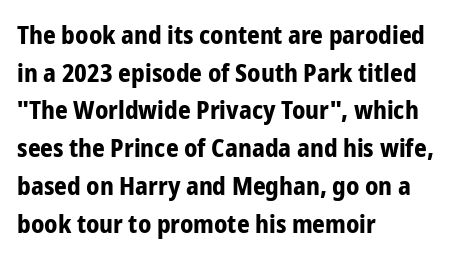
{"italic": "no", "bold": "yes", "underline": "no", "align": "left", "line_spacing": "normal", "line_spacing_ratio": 1.51, "letter_spacing": "normal", "letter_spacing_em": 0.0, "glyph_px": 25}
